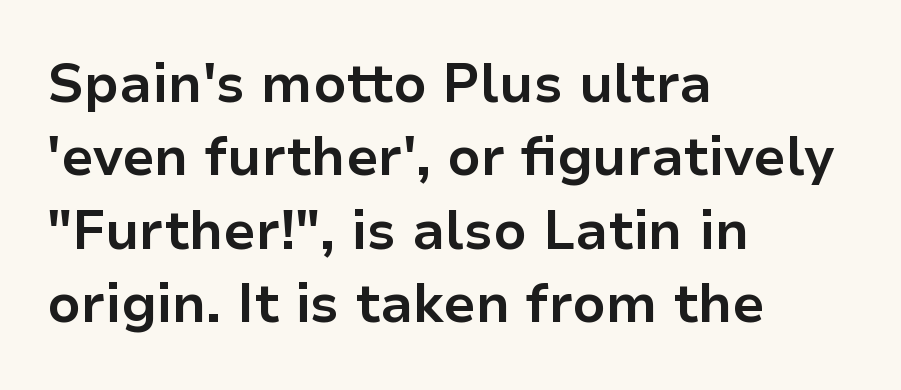
The image shows 54 px bold sans-serif type, upright; set left-aligned, normal line spacing (1.36x), normal letter spacing, not underlined; low stroke contrast and a medium x-height.
